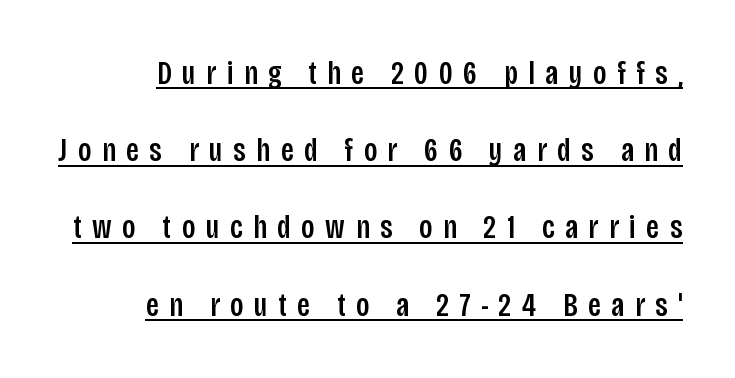
Do the characters align in a grid? No, the font is proportional. Inter-character spacing is expanded well beyond the font's built-in metrics. Are there feet on the stems? There aren't — it's a sans. Nope, not italic — everything's standing straight. The glyphs are accompanied by a horizontal stroke just below them.
